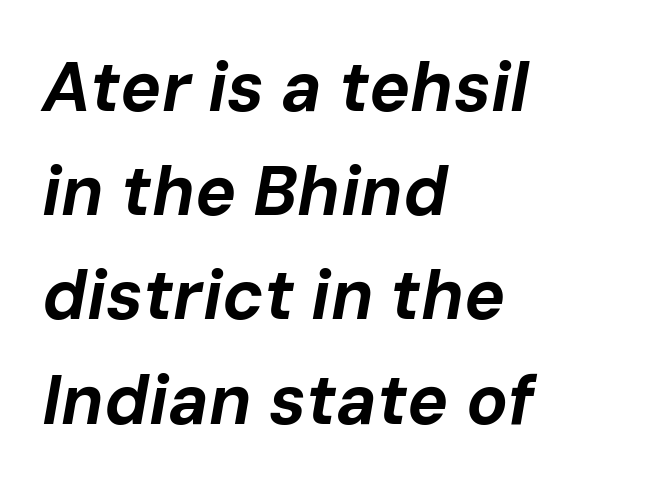
{"italic": "yes", "lean": "right", "slant_degrees": 10, "bold": "yes", "weight": "bold", "width": "normal", "stroke_contrast": "low", "x_height": "medium", "monospaced": "no", "underline": "no", "align": "left", "line_spacing": "normal", "line_spacing_ratio": 1.51, "letter_spacing": "normal", "letter_spacing_em": 0.0, "glyph_px": 69}
